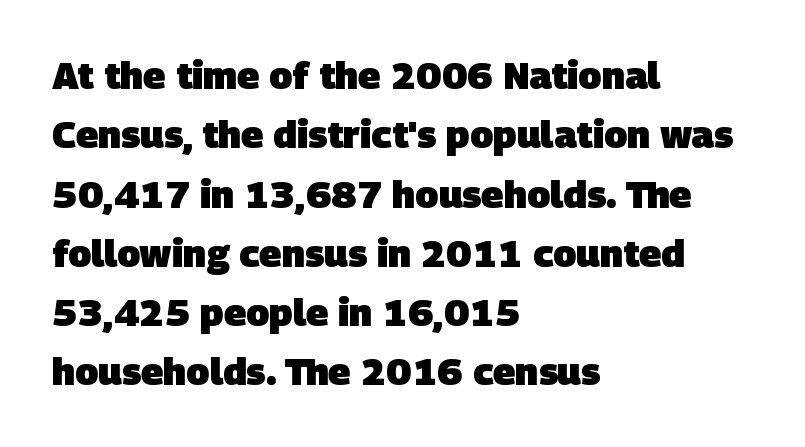
The passage shown is typed in a proportional face where columns would drift. Underlining? Definitely not there. Nobody touched the tracking dial on this one. Emphasis by weight is at full strength: bold.
